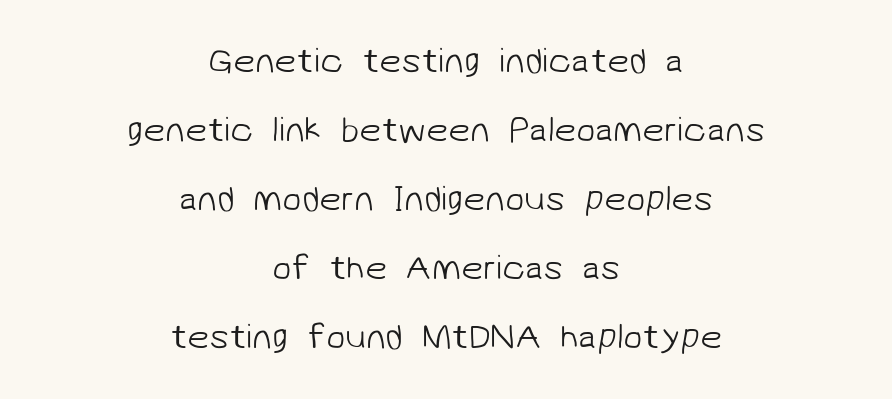
The image shows 35 px light sans-serif type; set centered, loose line spacing (1.97x), normal letter spacing, not underlined; low stroke contrast and a medium x-height.
